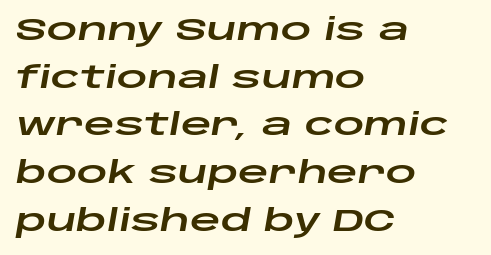
{"italic": "yes", "lean": "right", "slant_degrees": 10, "width": "wide", "stroke_contrast": "low", "x_height": "large", "monospaced": "no", "underline": "no", "align": "left", "line_spacing": "normal", "line_spacing_ratio": 1.59, "letter_spacing": "normal", "letter_spacing_em": 0.0, "glyph_px": 30}
